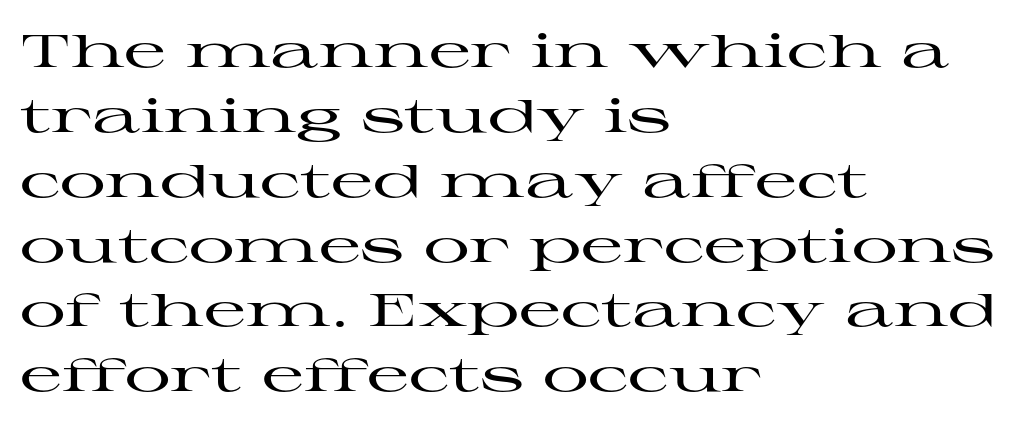
Q: Is the text italic (slanted)? A: No, it is upright.
Q: Is the typeface a serif or a sans-serif typeface? A: Serif.
Q: Is the text underlined? A: No.
Q: How is the paragraph aligned? A: Left-aligned.
Q: Is the spacing between letters normal or unusually wide? A: Normal.
Q: Is the spacing between lines tight, normal or loose? A: Normal.
Q: Width (condensed, normal, or wide)? A: Wide.
Q: Stroke contrast? A: High.
Q: x-height? A: Medium.
Q: Monospaced? A: No.
